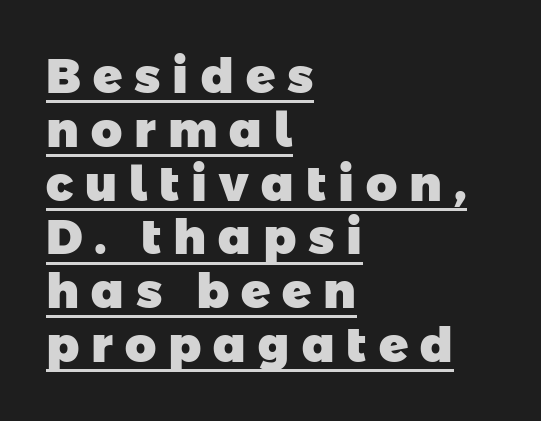
{"serif": "no", "bold": "yes", "weight": "heavy", "width": "normal", "stroke_contrast": "low", "x_height": "medium", "monospaced": "no", "underline": "yes", "align": "left", "line_spacing": "tight", "line_spacing_ratio": 1.12, "letter_spacing": "wide", "letter_spacing_em": 0.25, "glyph_px": 48}
